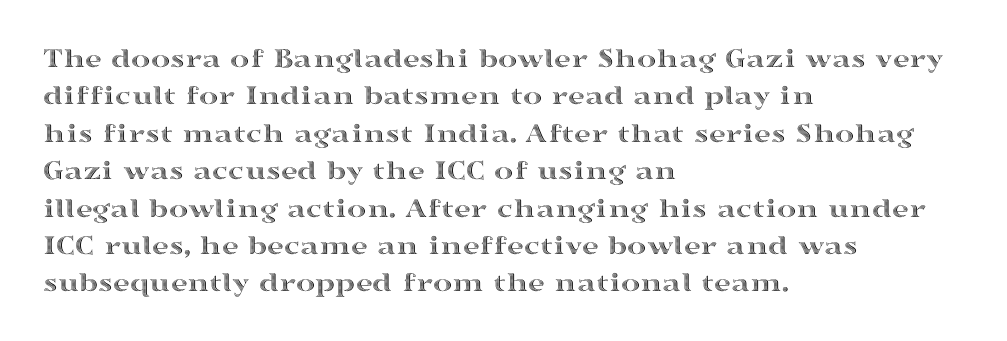
The image shows 29 px wide type, upright; set left-aligned, normal line spacing (1.29x), normal letter spacing, not underlined; a medium x-height.
